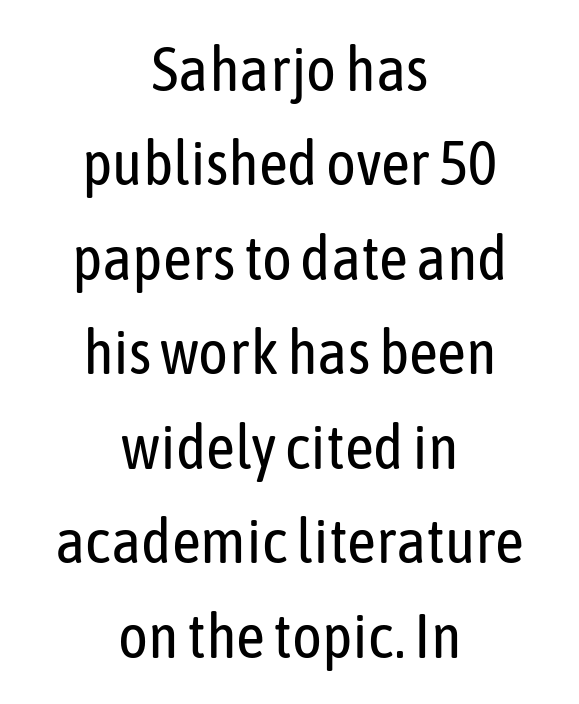
{"serif": "no", "italic": "no", "bold": "no", "weight": "regular", "width": "condensed", "stroke_contrast": "low", "x_height": "medium", "monospaced": "no", "underline": "no", "align": "center", "line_spacing": "normal", "line_spacing_ratio": 1.5, "letter_spacing": "normal", "letter_spacing_em": 0.0, "glyph_px": 63}
